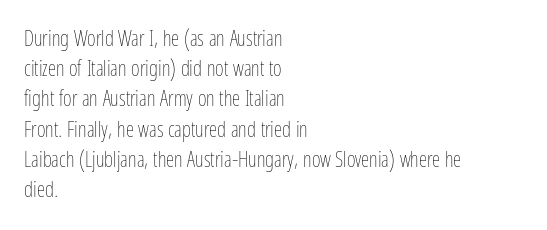
Regarding leading, the lines here are spaced in the standard way. Underline: absent. A classic flush-left, rag-right setting is used for this passage. Every character sits straight up, as roman type does.
